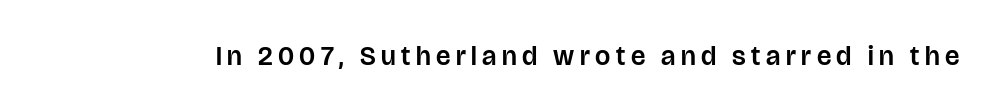
The image shows 27 px text type, upright; set unusually wide letter spacing (+0.2 em), not underlined.
